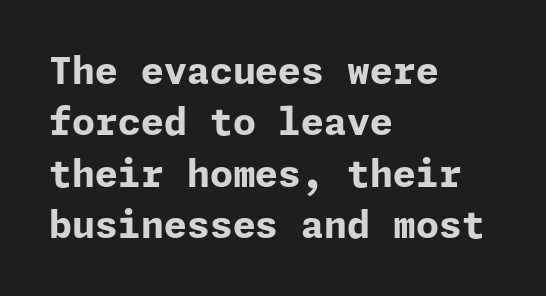
You can tell from the bare stems that sans-serif type was used. The setting favours the left margin, as ordinary paragraphs usually do. The leading is moderate, giving the passage an even texture. This sample uses plain, unmodified letter spacing. The area under the type is left untouched.
